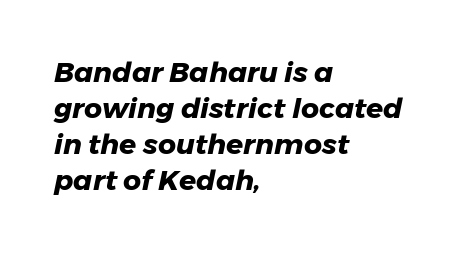
{"italic": "yes", "lean": "right", "slant_degrees": 11, "bold": "yes", "weight": "heavy", "width": "normal", "stroke_contrast": "low", "x_height": "medium", "monospaced": "no", "underline": "no", "align": "left", "line_spacing": "normal", "line_spacing_ratio": 1.29, "letter_spacing": "normal", "letter_spacing_em": 0.0, "glyph_px": 28}
